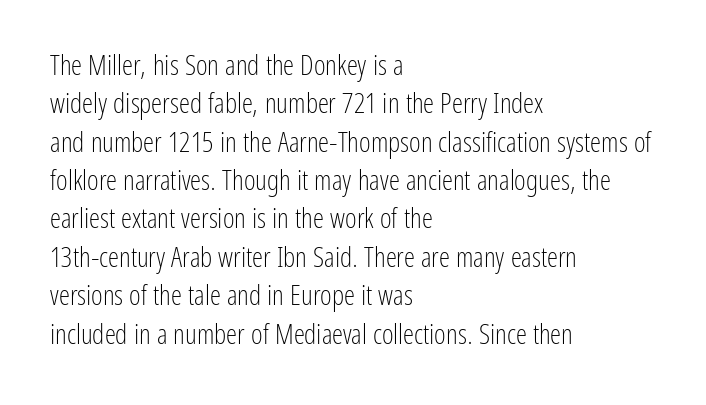
The image shows 28 px light, condensed sans-serif type, upright; set left-aligned, normal line spacing (1.37x), normal letter spacing, not underlined; low stroke contrast and a medium x-height.
